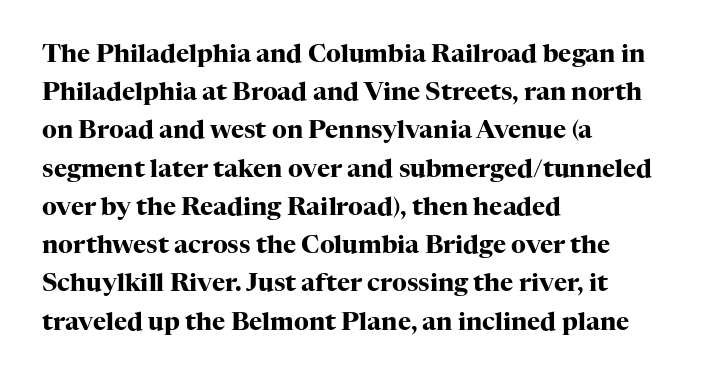
The image shows 25 px bold type, upright; set left-aligned, normal line spacing (1.53x), normal letter spacing, not underlined.
